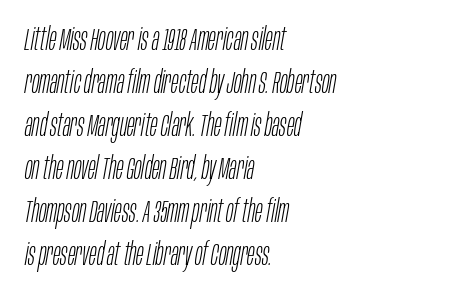
{"italic": "yes", "lean": "right", "slant_degrees": 10, "bold": "no", "weight": "light", "width": "condensed", "stroke_contrast": "low", "x_height": "large", "monospaced": "no", "underline": "no", "align": "left", "line_spacing": "normal", "line_spacing_ratio": 1.39, "letter_spacing": "normal", "letter_spacing_em": 0.0, "glyph_px": 31}
